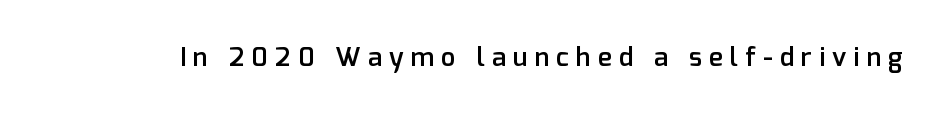
Designer's note — italics off, roman on. No word sits above an underline. Is the letter spacing exaggerated? Yes — the characters are pushed far apart. A bit beefed up — I'd call it semibold rather than bold.
